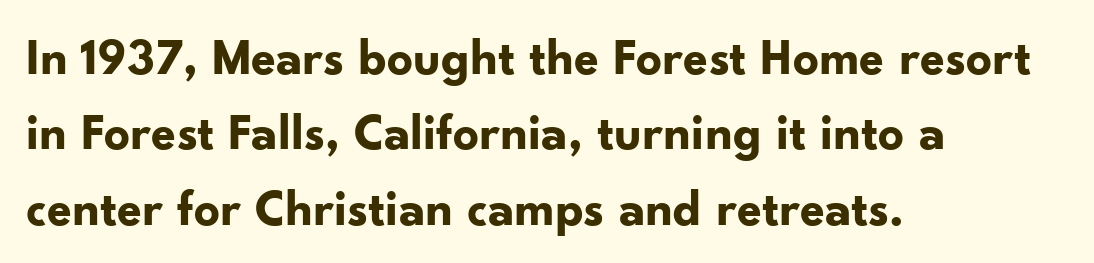
Q: Is the text bold? A: Yes.
Q: Is the text italic (slanted)? A: No, it is upright.
Q: Is the typeface a serif or a sans-serif typeface? A: Sans-serif.
Q: Is the text underlined? A: No.
Q: How is the paragraph aligned? A: Left-aligned.
Q: Is the spacing between letters normal or unusually wide? A: Normal.
Q: Is the spacing between lines tight, normal or loose? A: Normal.
Q: Width (condensed, normal, or wide)? A: Normal.
Q: Stroke contrast? A: Low.
Q: x-height? A: Small.
Q: Monospaced? A: No.
